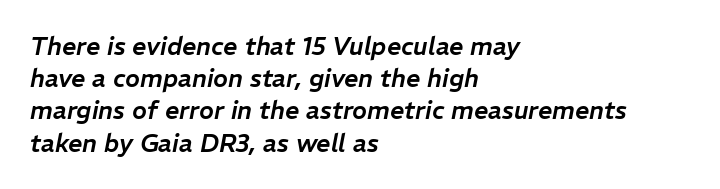
Q: Is the text italic (slanted)? A: Yes, it leans right by about 11 degrees.
Q: Is the text underlined? A: No.
Q: How is the paragraph aligned? A: Left-aligned.
Q: Is the spacing between letters normal or unusually wide? A: Normal.
Q: Is the spacing between lines tight, normal or loose? A: Normal.
